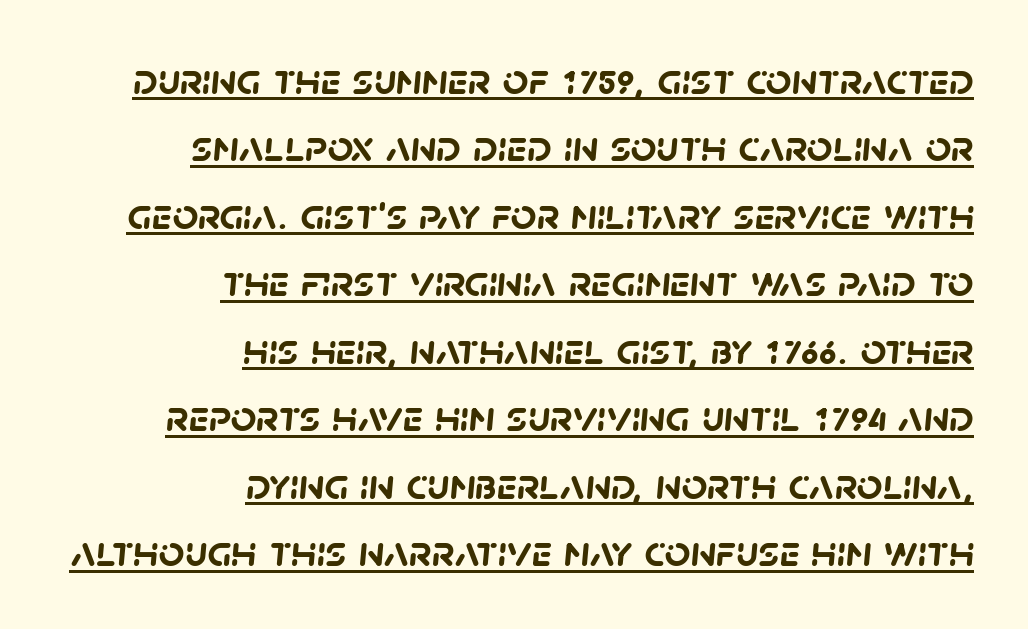
{"serif": "no", "bold": "yes", "weight": "semibold", "width": "normal", "stroke_contrast": "low", "x_height": "large", "monospaced": "no", "underline": "yes", "align": "right", "line_spacing": "normal", "line_spacing_ratio": 1.5, "letter_spacing": "normal", "letter_spacing_em": 0.0, "glyph_px": 45}
